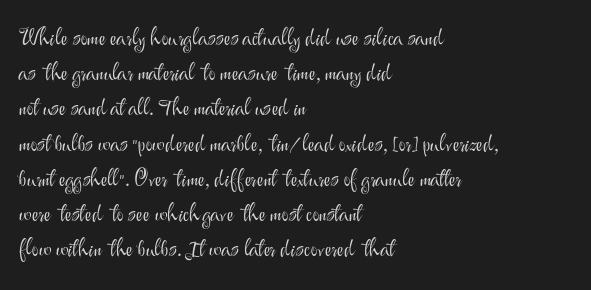
The image shows 23 px text type; set left-aligned, normal line spacing (1.53x), normal letter spacing, not underlined.
